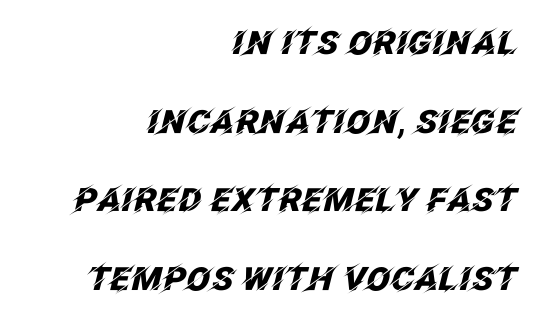
It's the slanting kind of type. Descender tails drop into unmarked territory. The rendering uses a large line-height, opening up the rows. The face used here is proportionally spaced, like ordinary book or web type. The paragraph has a hard right edge and a soft left edge. In terms of letterspacing, this is plain default setting.
